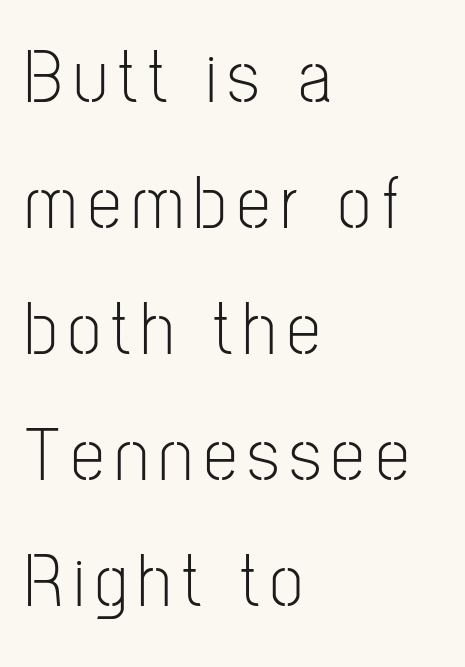
The image shows 75 px light, condensed sans-serif type, upright; set left-aligned, normal line spacing (1.68x), not underlined; low stroke contrast and a medium x-height.
